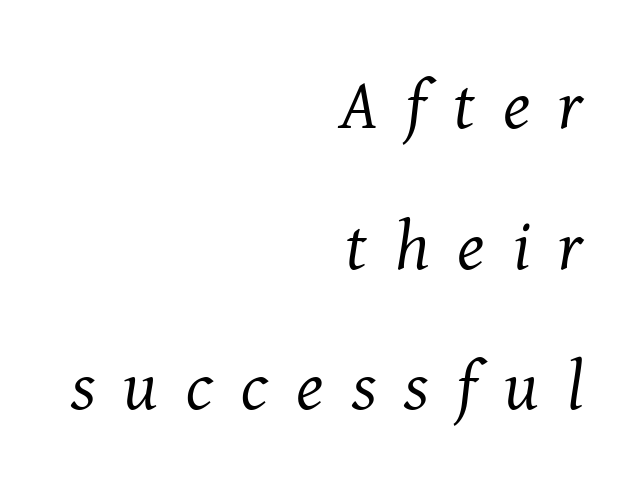
{"serif": "yes", "italic": "yes", "lean": "right", "slant_degrees": 8, "bold": "no", "weight": "regular", "width": "normal", "stroke_contrast": "medium", "x_height": "medium", "monospaced": "no", "underline": "no", "align": "right", "line_spacing": "loose", "line_spacing_ratio": 2.01, "letter_spacing": "wide", "letter_spacing_em": 0.4, "glyph_px": 70}
